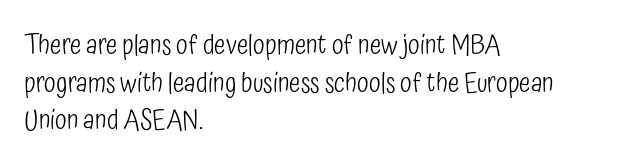
Notice how the stems are strictly vertical — no italics here. A bare baseline throughout the passage. Inter-character spacing is left at the font's built-in metrics. Vertical spacing — default. The ragged edge is on the right, which tells us the setting is flush left. The font sits on the lighter half of the weight spectrum, regular included.
